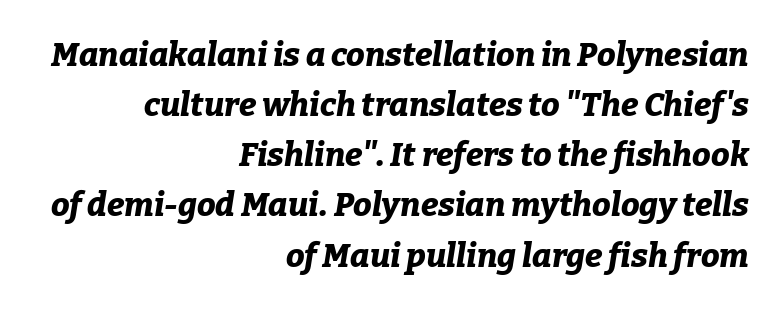
Q: Is the text bold? A: Yes.
Q: Is the text italic (slanted)? A: Yes, it leans right by about 9 degrees.
Q: Is the text underlined? A: No.
Q: How is the paragraph aligned? A: Right-aligned.
Q: Is the spacing between letters normal or unusually wide? A: Normal.
Q: Is the spacing between lines tight, normal or loose? A: Normal.
Q: Width (condensed, normal, or wide)? A: Normal.
Q: Stroke contrast? A: Low.
Q: x-height? A: Medium.
Q: Monospaced? A: No.
